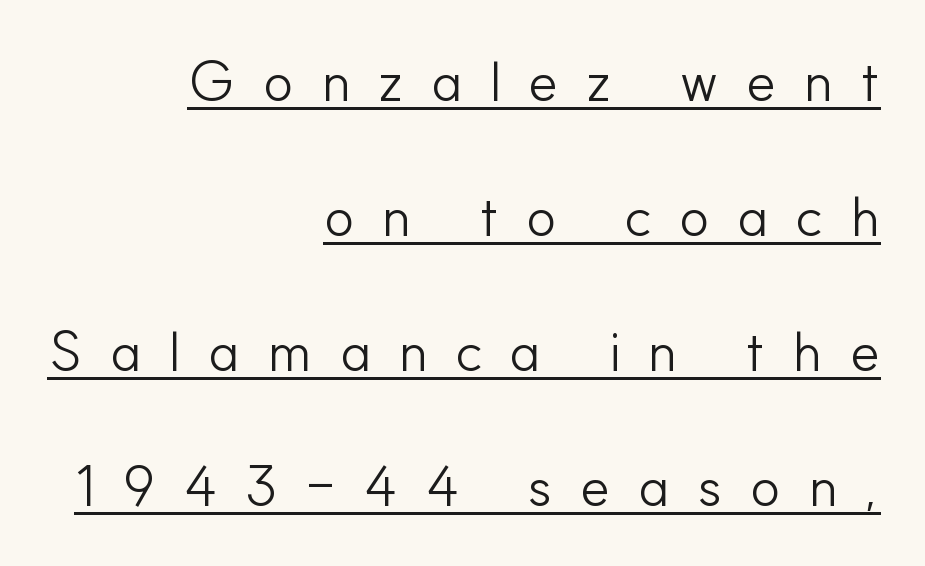
The image shows 56 px light sans-serif type, upright; set right-aligned, loose line spacing (2.41x), unusually wide letter spacing (+0.49 em), underlined; low stroke contrast and a small x-height.
